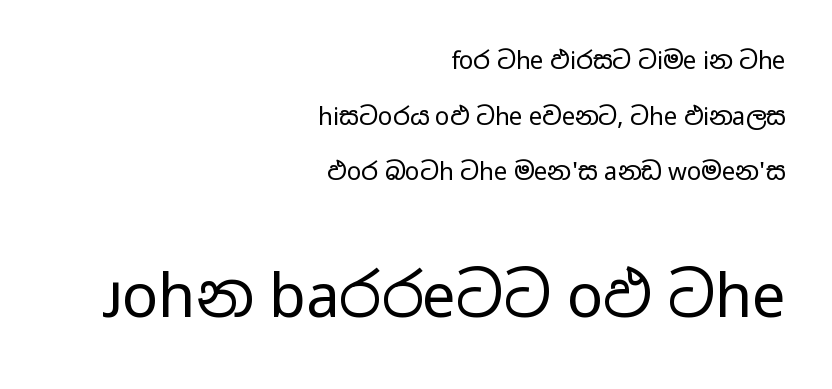
A typesetter would label this face a sans. Italic? Not at all — the glyphs are vertical. The weight would be labelled regular, book, light, or lighter still. The rendering keeps characters at their native spacing. This rendering uses right alignment, leaving the left contour irregular. Is this a fixed-width face? No — the glyphs have proportional, varying widths.
